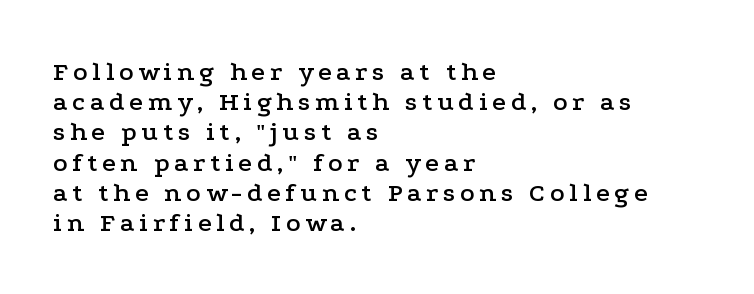
The image shows 27 px text type, upright; set left-aligned, tight line spacing (1.12x), not underlined.
